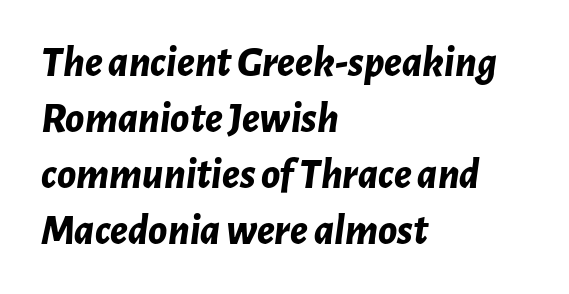
Q: Is the text bold? A: Yes.
Q: Is the text italic (slanted)? A: Yes, it leans right by about 7 degrees.
Q: Is the text underlined? A: No.
Q: How is the paragraph aligned? A: Left-aligned.
Q: Is the spacing between letters normal or unusually wide? A: Normal.
Q: Is the spacing between lines tight, normal or loose? A: Normal.
Q: Width (condensed, normal, or wide)? A: Normal.
Q: Stroke contrast? A: Low.
Q: x-height? A: Medium.
Q: Monospaced? A: No.
